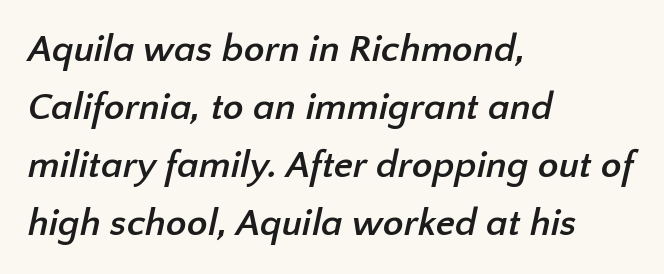
Is this a fixed-width face? No — the glyphs have proportional, varying widths. The rows are spaced the way most documents space them. A typesetter would call this zero additional tracking. You can tell from the bare stems that sans-serif type was used. The strip under each line holds only bare page.
